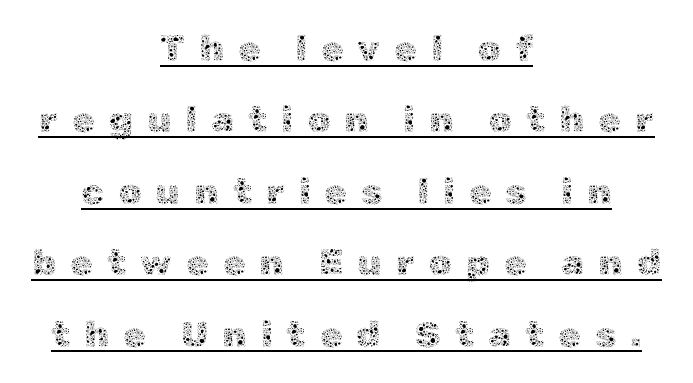
The image shows 37 px thin type, upright; set centered, loose line spacing (1.93x), unusually wide letter spacing (+0.37 em), underlined; a medium x-height.
